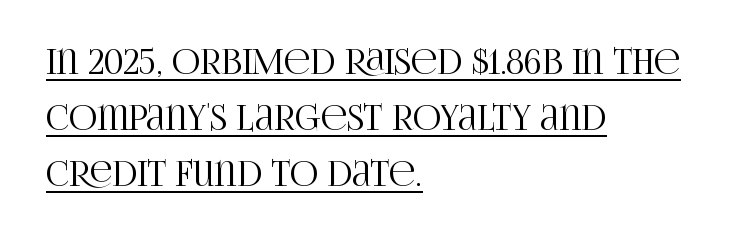
Q: Is the text italic (slanted)? A: No, it is upright.
Q: Is the typeface a serif or a sans-serif typeface? A: Serif.
Q: Is the text underlined? A: Yes.
Q: How is the paragraph aligned? A: Left-aligned.
Q: Is the spacing between letters normal or unusually wide? A: Normal.
Q: Is the spacing between lines tight, normal or loose? A: Normal.
Q: Width (condensed, normal, or wide)? A: Condensed.
Q: Stroke contrast? A: High.
Q: x-height? A: Large.
Q: Monospaced? A: No.
